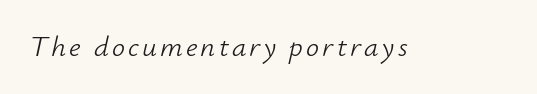
Q: Is the text bold? A: No.
Q: Is the text italic (slanted)? A: Yes, it leans right by about 12 degrees.
Q: Is the text underlined? A: No.
Q: Width (condensed, normal, or wide)? A: Normal.
Q: Stroke contrast? A: Low.
Q: x-height? A: Small.
Q: Monospaced? A: No.
